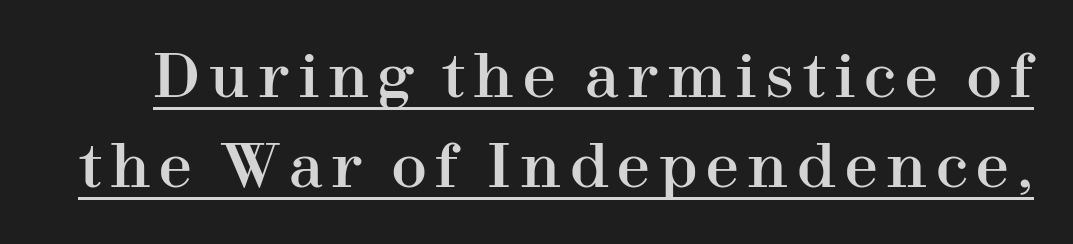
Q: Is the text italic (slanted)? A: No, it is upright.
Q: Is the typeface a serif or a sans-serif typeface? A: Serif.
Q: Is the text underlined? A: Yes.
Q: Is the spacing between lines tight, normal or loose? A: Normal.
Q: Width (condensed, normal, or wide)? A: Normal.
Q: Stroke contrast? A: High.
Q: x-height? A: Medium.
Q: Monospaced? A: No.
